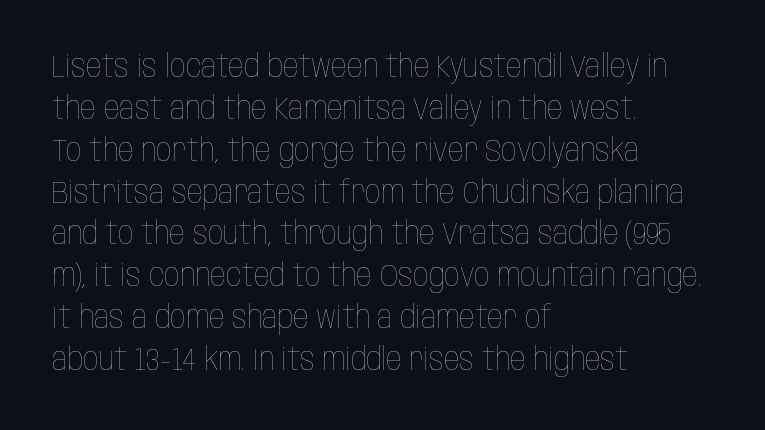
Character widths vary here, with narrow letters taking less room than wide ones. These lines sit exactly where default settings would place them. Standard letterfit; no display-style spreading of the glyphs. Typeset ragged right — the left edge is the straight one. Ordinary non-slanted type is in use.
